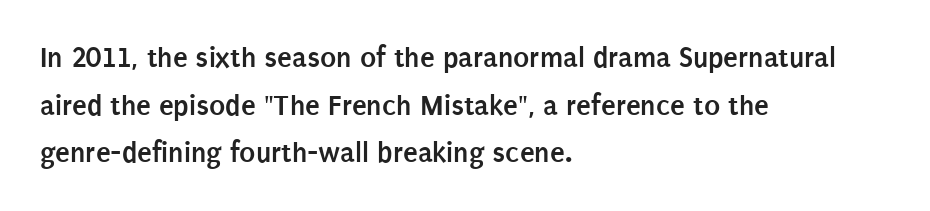
{"serif": "no", "italic": "no", "bold": "yes", "weight": "semibold", "width": "condensed", "stroke_contrast": "low", "x_height": "large", "monospaced": "no", "underline": "no", "align": "left", "line_spacing": "normal", "line_spacing_ratio": 1.59, "letter_spacing": "normal", "letter_spacing_em": 0.0, "glyph_px": 30}
